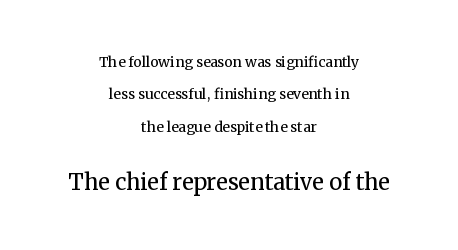
Q: Is the text bold? A: No.
Q: Is the text italic (slanted)? A: No, it is upright.
Q: Is the text underlined? A: No.
Q: How is the paragraph aligned? A: Centered.
Q: Is the spacing between letters normal or unusually wide? A: Normal.
Q: Is the spacing between lines tight, normal or loose? A: Loose.
Q: Which block of text is set in a larger size, the first (top) or the second (bottom)? A: The second (bottom) one.
